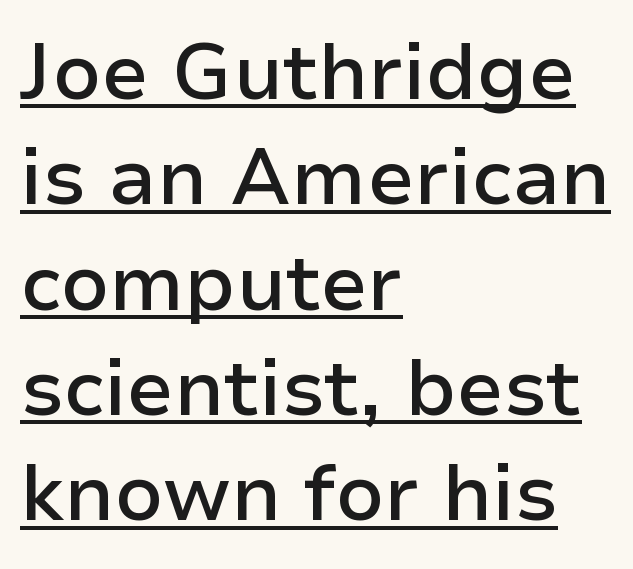
{"serif": "no", "italic": "no", "bold": "semi", "weight": "semibold", "width": "normal", "stroke_contrast": "low", "x_height": "medium", "monospaced": "no", "underline": "yes", "align": "left", "line_spacing": "normal", "line_spacing_ratio": 1.35, "letter_spacing": "normal", "letter_spacing_em": 0.0, "glyph_px": 78}
